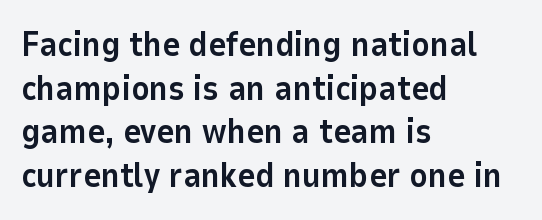
The image shows 34 px bold sans-serif type, upright; set left-aligned, normal line spacing (1.28x), normal letter spacing, not underlined; low stroke contrast and a medium x-height.
